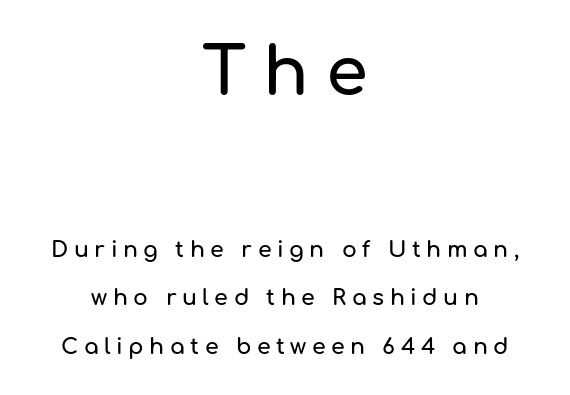
Q: Is the text italic (slanted)? A: No, it is upright.
Q: Is the typeface a serif or a sans-serif typeface? A: Sans-serif.
Q: Is the text underlined? A: No.
Q: How is the paragraph aligned? A: Centered.
Q: Is the spacing between letters normal or unusually wide? A: Unusually wide.
Q: Is the spacing between lines tight, normal or loose? A: Loose.
Q: Which block of text is set in a larger size, the first (top) or the second (bottom)? A: The first (top) one.
Q: Width (condensed, normal, or wide)? A: Normal.
Q: Stroke contrast? A: Low.
Q: x-height? A: Medium.
Q: Monospaced? A: No.
